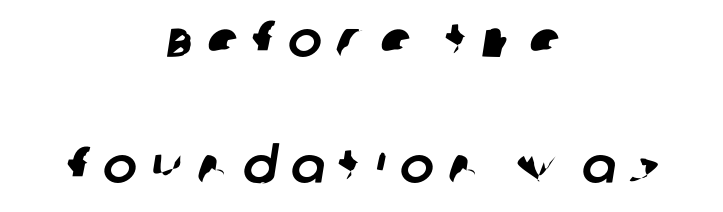
Q: Is the typeface a serif or a sans-serif typeface? A: Sans-serif.
Q: Is the text underlined? A: No.
Q: How is the paragraph aligned? A: Centered.
Q: Is the spacing between letters normal or unusually wide? A: Unusually wide.
Q: Is the spacing between lines tight, normal or loose? A: Loose.
Q: Width (condensed, normal, or wide)? A: Normal.
Q: Stroke contrast? A: Low.
Q: x-height? A: Large.
Q: Monospaced? A: No.
